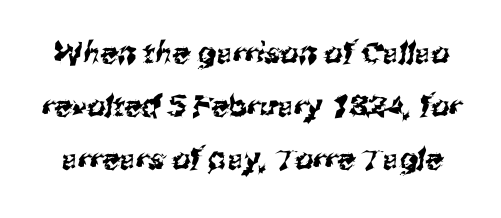
The image shows 29 px sans-serif type; set line spacing 1.82x, normal letter spacing, not underlined; medium stroke contrast and a medium x-height.
